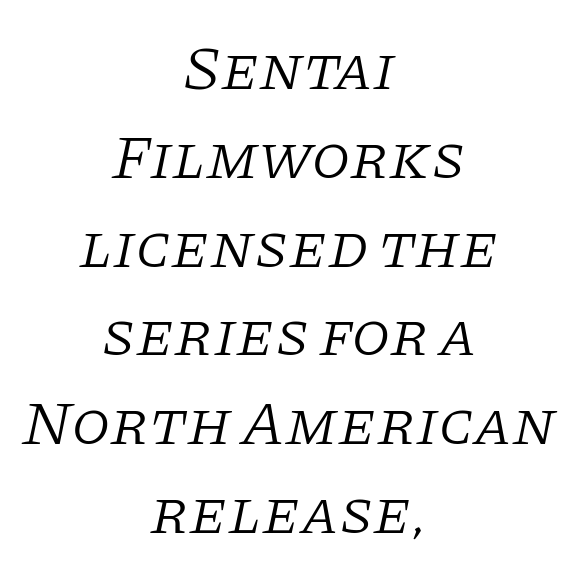
{"serif": "yes", "italic": "yes", "lean": "right", "slant_degrees": 11, "bold": "no", "weight": "light", "width": "normal", "stroke_contrast": "low", "x_height": "large", "monospaced": "no", "underline": "no", "align": "center", "line_spacing": "normal", "line_spacing_ratio": 1.41, "letter_spacing": "normal", "letter_spacing_em": 0.0, "glyph_px": 63}
